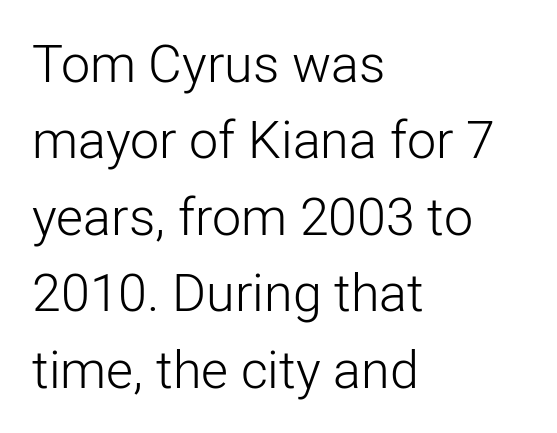
The letters stand upright; this is a roman face. Letters have the restrained weight of plain body copy at most. Do the characters align in a grid? No, the font is proportional. This sample uses plain, unmodified letter spacing. Words float on clear page, feet unadorned. Line beginnings align vertically; line endings do not.
